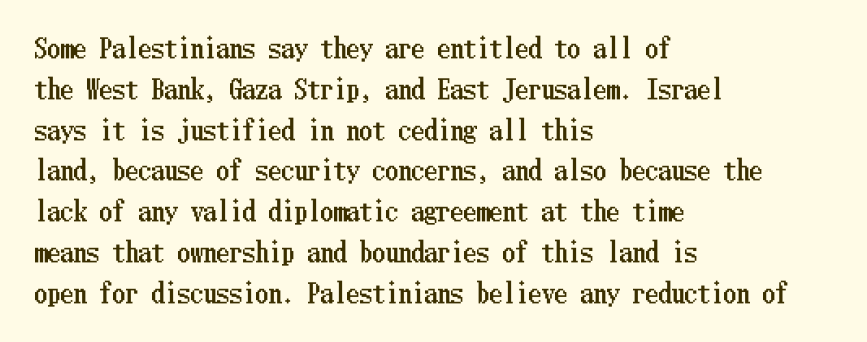
Q: Is the text italic (slanted)? A: No, it is upright.
Q: Is the text underlined? A: No.
Q: How is the paragraph aligned? A: Left-aligned.
Q: Is the spacing between letters normal or unusually wide? A: Normal.
Q: Is the spacing between lines tight, normal or loose? A: Normal.
